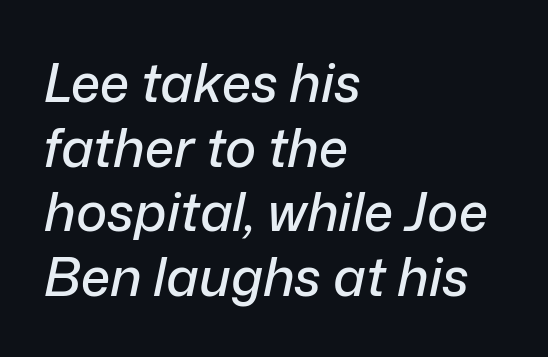
Q: Is the text italic (slanted)? A: Yes, it leans right by about 12 degrees.
Q: Is the text underlined? A: No.
Q: How is the paragraph aligned? A: Left-aligned.
Q: Is the spacing between letters normal or unusually wide? A: Normal.
Q: Width (condensed, normal, or wide)? A: Normal.
Q: Stroke contrast? A: Low.
Q: x-height? A: Medium.
Q: Monospaced? A: No.
